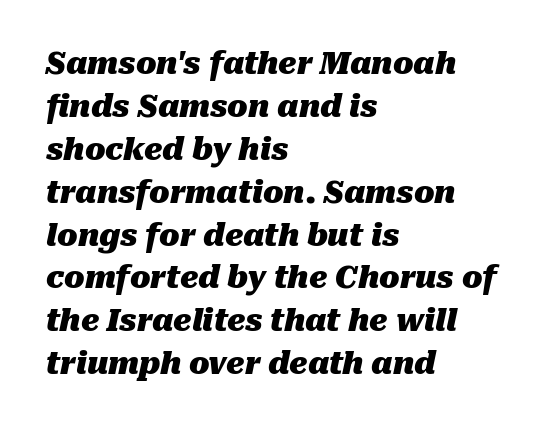
{"italic": "yes", "lean": "right", "slant_degrees": 10, "bold": "yes", "weight": "heavy", "width": "normal", "stroke_contrast": "medium", "x_height": "medium", "monospaced": "no", "underline": "no", "align": "left", "line_spacing": "normal", "line_spacing_ratio": 1.43, "letter_spacing": "normal", "letter_spacing_em": 0.0, "glyph_px": 30}
